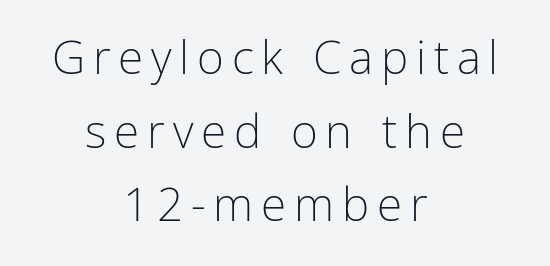
The image shows 46 px light, condensed sans-serif type, upright; set centered, normal line spacing (1.6x), not underlined; low stroke contrast and a medium x-height.
